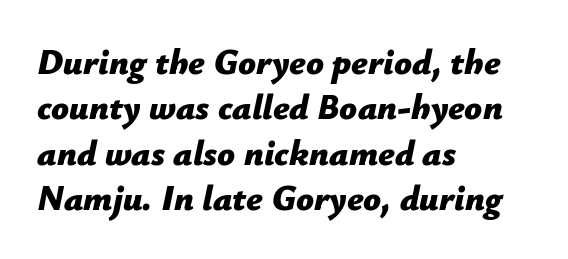
{"italic": "yes", "lean": "right", "slant_degrees": 12, "bold": "yes", "weight": "bold", "width": "normal", "stroke_contrast": "low", "x_height": "medium", "monospaced": "no", "underline": "no", "align": "left", "line_spacing": "normal", "line_spacing_ratio": 1.3, "letter_spacing": "normal", "letter_spacing_em": 0.0, "glyph_px": 35}
